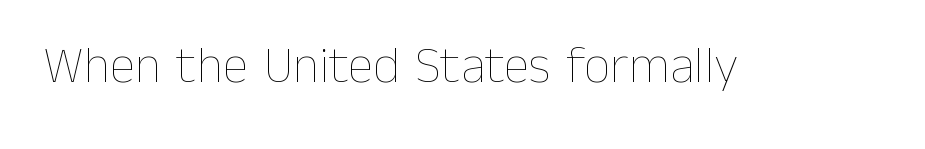
Q: Is the text bold? A: No.
Q: Is the text italic (slanted)? A: No, it is upright.
Q: Is the text underlined? A: No.
Q: Is the spacing between letters normal or unusually wide? A: Normal.
Q: Width (condensed, normal, or wide)? A: Normal.
Q: Stroke contrast? A: Low.
Q: x-height? A: Medium.
Q: Monospaced? A: No.
